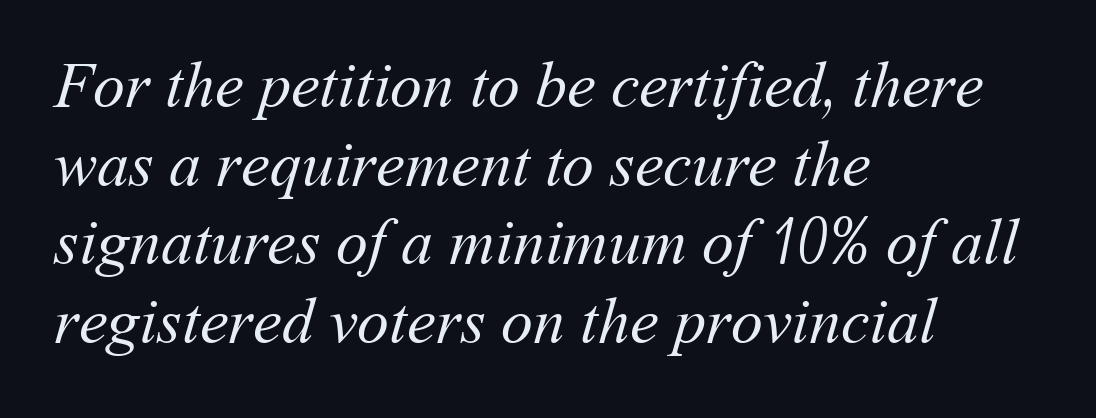
{"bold": "no", "weight": "regular", "width": "normal", "stroke_contrast": "medium", "x_height": "medium", "monospaced": "no", "underline": "no", "align": "left", "line_spacing_ratio": 1.23, "letter_spacing": "normal", "letter_spacing_em": 0.0, "glyph_px": 64}
